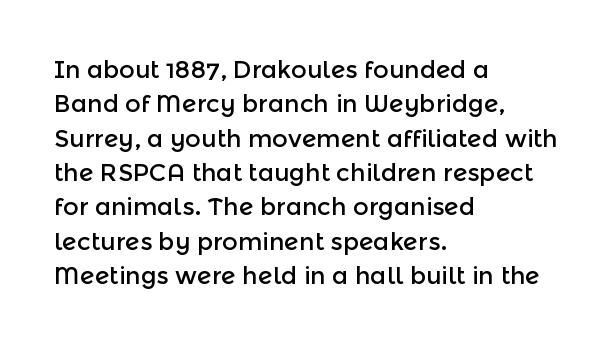
The image shows 24 px text type, upright; set left-aligned, normal line spacing (1.43x), normal letter spacing, not underlined.
